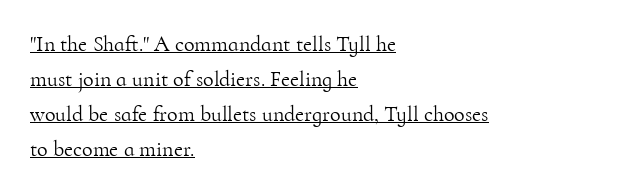
Every character sits straight up, as roman type does. The strokes are not fattened; the text isn't bold. The rows are spaced the way most documents space them. There is no visible air inserted between adjacent glyphs. Emphasis is given by a line drawn under the lettering.
